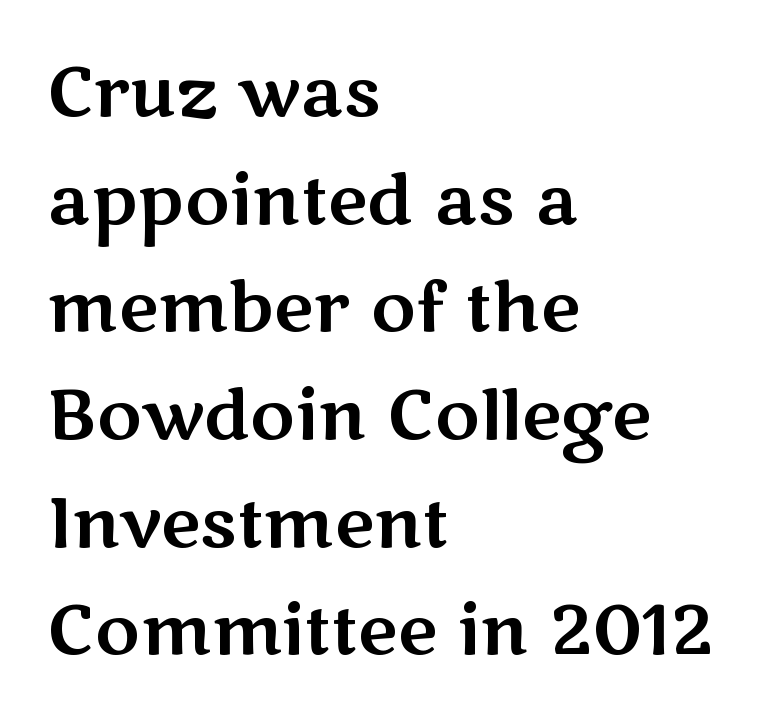
Reading down the column, the eye jumps a familiar distance to each next line. What kind of face is this? One without serifs — a sans. Varying glyph widths throughout — classic text-font behaviour. The baseline area is clear.
